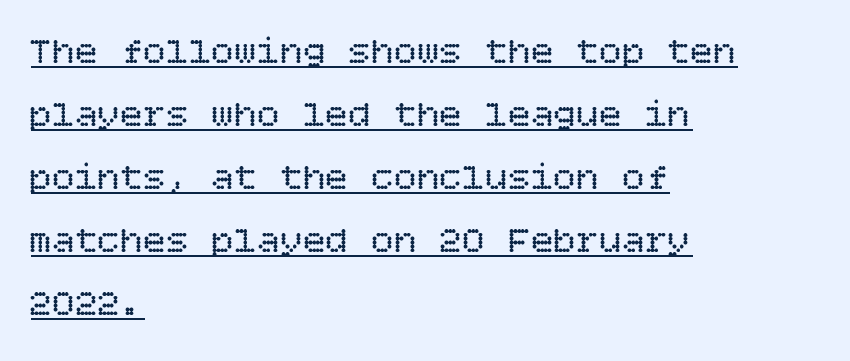
The image shows 38 px regular-weight type, upright; set left-aligned, normal line spacing (1.66x), normal letter spacing, underlined; low stroke contrast and a large x-height.
